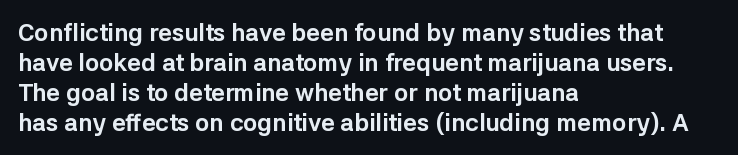
Q: Is the text bold? A: Yes.
Q: Is the text italic (slanted)? A: No, it is upright.
Q: Is the text underlined? A: No.
Q: How is the paragraph aligned? A: Left-aligned.
Q: Is the spacing between letters normal or unusually wide? A: Normal.
Q: Is the spacing between lines tight, normal or loose? A: Normal.
